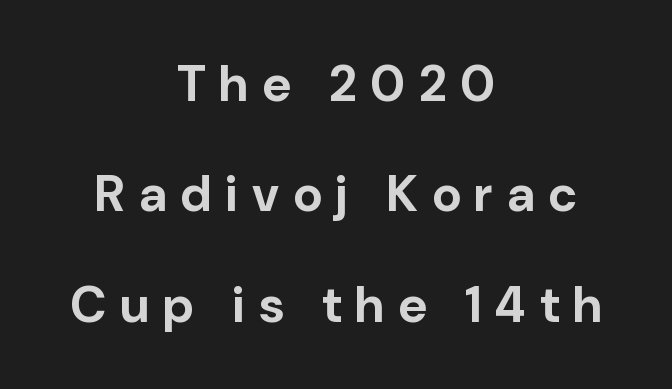
Q: Is the text bold? A: Yes.
Q: Is the text italic (slanted)? A: No, it is upright.
Q: Is the typeface a serif or a sans-serif typeface? A: Sans-serif.
Q: Is the text underlined? A: No.
Q: How is the paragraph aligned? A: Centered.
Q: Is the spacing between letters normal or unusually wide? A: Unusually wide.
Q: Is the spacing between lines tight, normal or loose? A: Loose.
Q: Width (condensed, normal, or wide)? A: Normal.
Q: Stroke contrast? A: Low.
Q: x-height? A: Medium.
Q: Monospaced? A: No.
